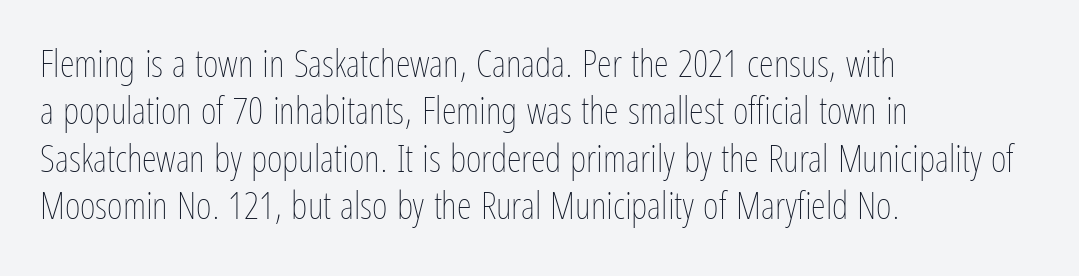
Q: Is the text bold? A: No.
Q: Is the text italic (slanted)? A: No, it is upright.
Q: Is the text underlined? A: No.
Q: How is the paragraph aligned? A: Left-aligned.
Q: Is the spacing between letters normal or unusually wide? A: Normal.
Q: Is the spacing between lines tight, normal or loose? A: Normal.
Q: Width (condensed, normal, or wide)? A: Condensed.
Q: Stroke contrast? A: Low.
Q: x-height? A: Medium.
Q: Monospaced? A: No.
